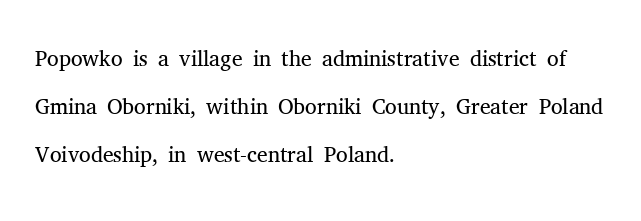
The image shows 33 px light serif type, upright; set left-aligned, normal line spacing (1.46x), normal letter spacing, not underlined; medium stroke contrast and a medium x-height.
